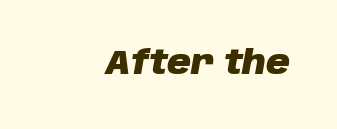
{"italic": "yes", "lean": "right", "slant_degrees": 10, "bold": "yes", "weight": "heavy", "width": "normal", "stroke_contrast": "low", "x_height": "large", "monospaced": "no", "underline": "no", "letter_spacing": "normal", "letter_spacing_em": 0.0, "glyph_px": 33}
